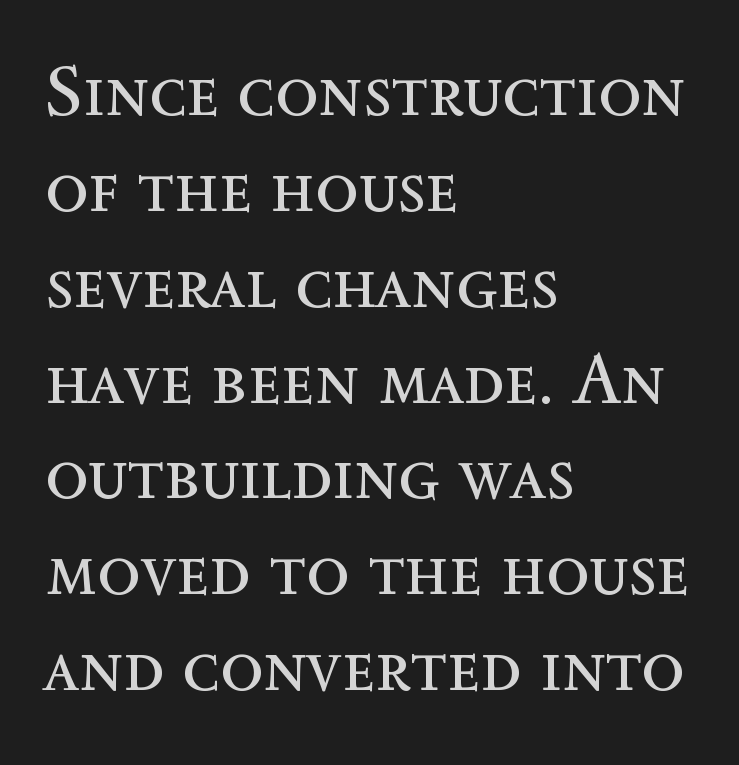
{"italic": "no", "bold": "no", "weight": "regular", "width": "normal", "x_height": "medium", "monospaced": "no", "underline": "no", "align": "left", "line_spacing": "normal", "line_spacing_ratio": 1.35, "letter_spacing": "normal", "letter_spacing_em": 0.0, "glyph_px": 71}
